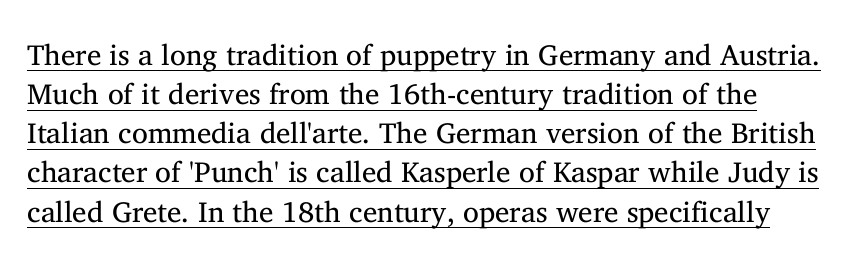
{"serif": "yes", "italic": "no", "bold": "no", "weight": "regular", "width": "normal", "stroke_contrast": "medium", "x_height": "medium", "monospaced": "no", "underline": "yes", "align": "left", "line_spacing": "normal", "line_spacing_ratio": 1.35, "letter_spacing": "normal", "letter_spacing_em": 0.0, "glyph_px": 29}
